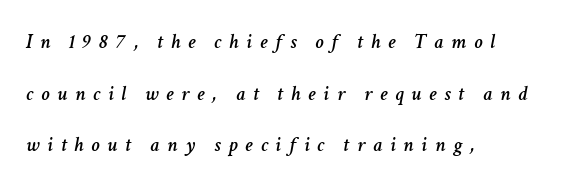
Q: Is the text italic (slanted)? A: Yes, it leans right by about 11 degrees.
Q: Is the text underlined? A: No.
Q: How is the paragraph aligned? A: Left-aligned.
Q: Is the spacing between letters normal or unusually wide? A: Unusually wide.
Q: Is the spacing between lines tight, normal or loose? A: Loose.
